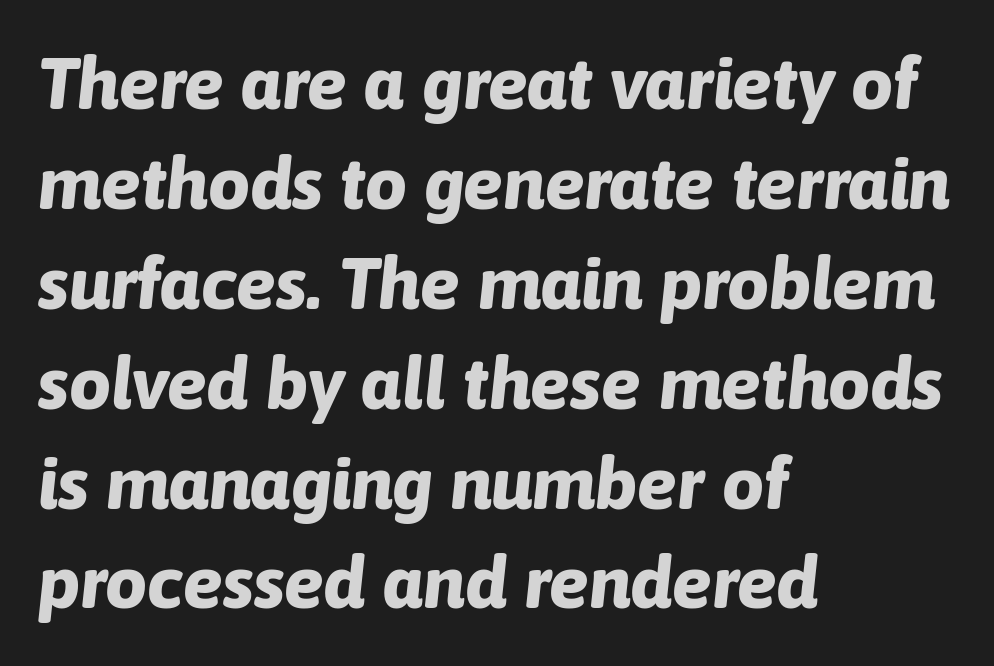
Regarding leading, the lines here are spaced in the standard way. This sample uses plain, unmodified letter spacing. A bare baseline throughout the passage. Yep, that's italic — everything's leaning.
